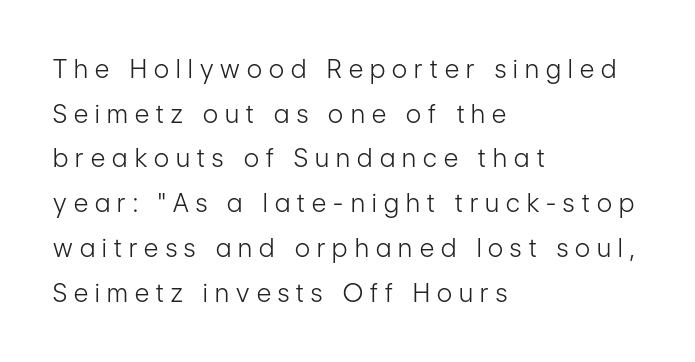
{"italic": "no", "bold": "no", "underline": "no", "align": "left", "line_spacing_ratio": 1.79, "letter_spacing": "wide", "letter_spacing_em": 0.29, "glyph_px": 25}
